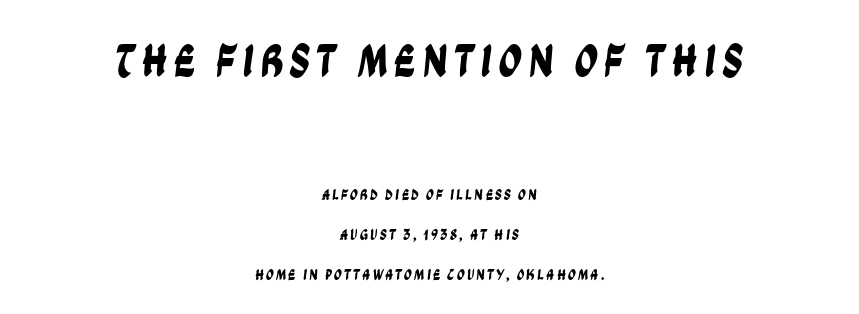
The image shows 47 px condensed sans-serif type; set centered, loose line spacing (2.48x), not underlined; the first (top) block is 2.94x larger; low stroke contrast and a large x-height.
